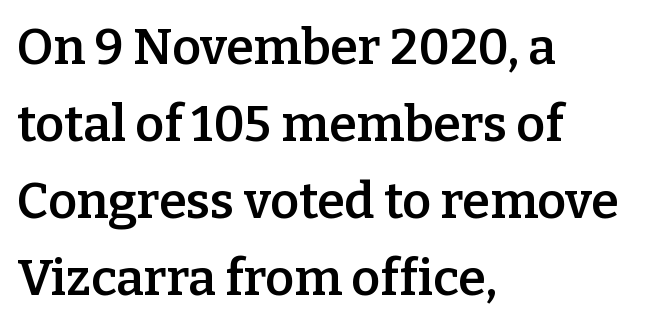
Reading down the block, your eye returns to a fixed left position each line. The letters advance in unequal steps, a hallmark of proportional type. Tracking value appears to be zero — textbook default spacing. The axis of the letterforms is exactly vertical. Check under the words: just untouched page. In terms of weight, the rendering is demibold, just under bold.
